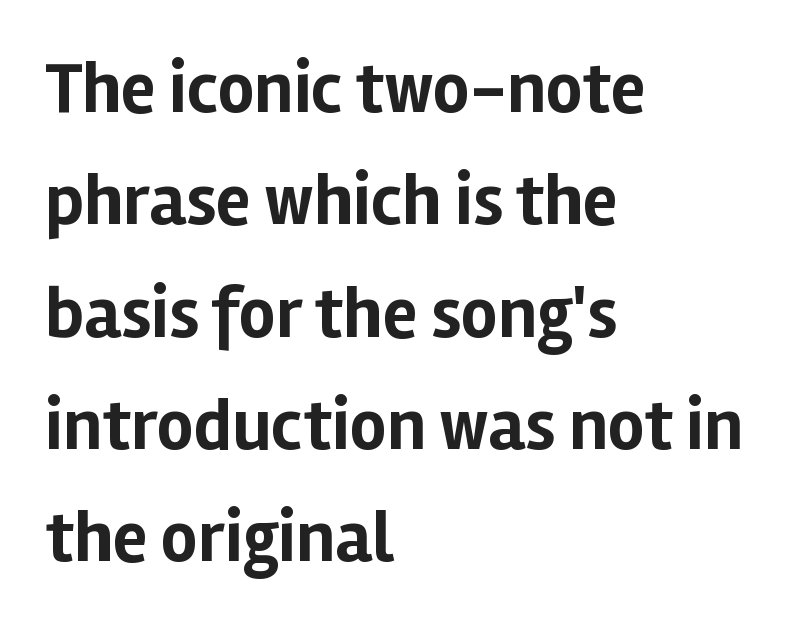
Q: Is the text bold? A: Yes.
Q: Is the text italic (slanted)? A: No, it is upright.
Q: Is the typeface a serif or a sans-serif typeface? A: Sans-serif.
Q: Is the text underlined? A: No.
Q: How is the paragraph aligned? A: Left-aligned.
Q: Is the spacing between letters normal or unusually wide? A: Normal.
Q: Is the spacing between lines tight, normal or loose? A: Normal.
Q: Width (condensed, normal, or wide)? A: Normal.
Q: Stroke contrast? A: Low.
Q: x-height? A: Medium.
Q: Monospaced? A: No.
